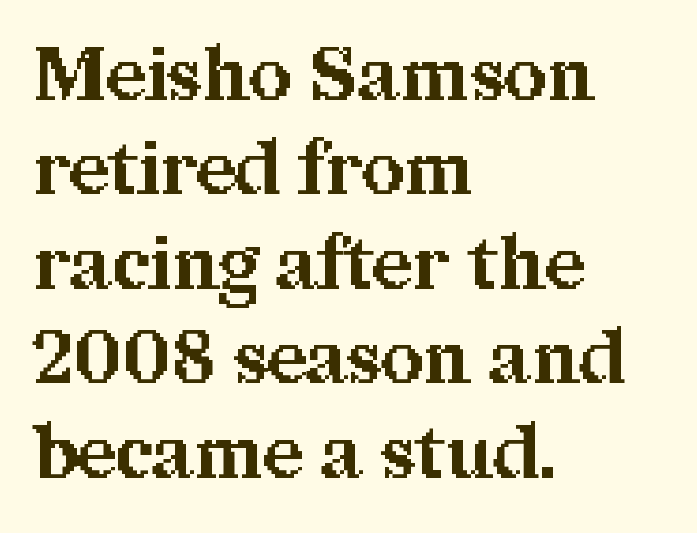
{"serif": "yes", "italic": "no", "bold": "yes", "weight": "bold", "width": "normal", "stroke_contrast": "medium", "x_height": "medium", "monospaced": "no", "underline": "no", "align": "left", "line_spacing": "normal", "line_spacing_ratio": 1.26, "letter_spacing": "normal", "letter_spacing_em": 0.0, "glyph_px": 75}
